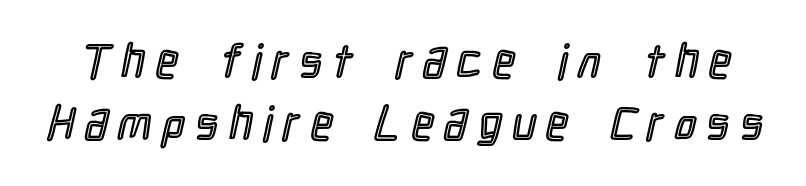
{"width": "condensed", "x_height": "medium", "monospaced": "no", "underline": "no", "line_spacing": "normal", "line_spacing_ratio": 1.31, "letter_spacing": "wide", "letter_spacing_em": 0.24, "glyph_px": 47}
